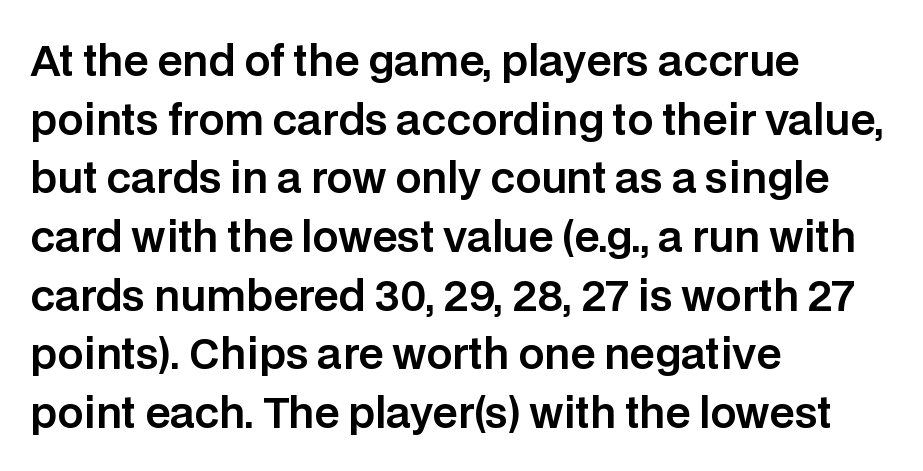
Q: Is the text italic (slanted)? A: No, it is upright.
Q: Is the typeface a serif or a sans-serif typeface? A: Sans-serif.
Q: Is the text underlined? A: No.
Q: How is the paragraph aligned? A: Left-aligned.
Q: Is the spacing between letters normal or unusually wide? A: Normal.
Q: Is the spacing between lines tight, normal or loose? A: Normal.
Q: Width (condensed, normal, or wide)? A: Normal.
Q: Stroke contrast? A: Low.
Q: x-height? A: Large.
Q: Monospaced? A: No.
